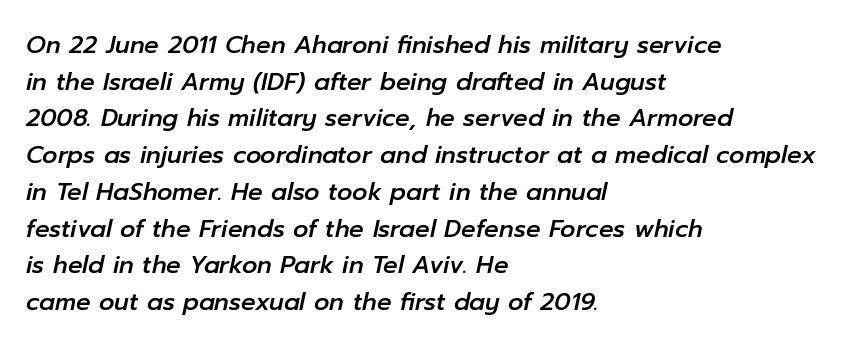
{"italic": "yes", "lean": "right", "slant_degrees": 12, "underline": "no", "align": "left", "line_spacing": "normal", "line_spacing_ratio": 1.53, "letter_spacing": "normal", "letter_spacing_em": 0.0, "glyph_px": 24}
